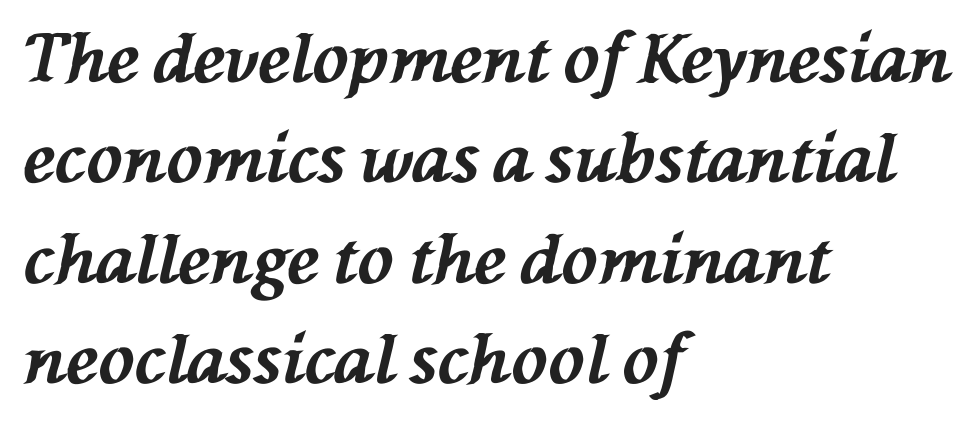
{"italic": "yes", "lean": "left", "slant_degrees": 76, "bold": "yes", "weight": "bold", "width": "normal", "stroke_contrast": "medium", "x_height": "medium", "monospaced": "no", "underline": "no", "align": "left", "line_spacing": "normal", "line_spacing_ratio": 1.5, "letter_spacing": "normal", "letter_spacing_em": 0.0, "glyph_px": 67}
